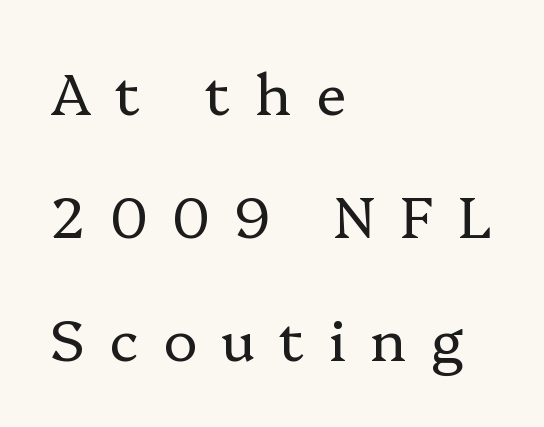
{"serif": "yes", "italic": "no", "bold": "no", "weight": "regular", "width": "normal", "stroke_contrast": "low", "x_height": "medium", "monospaced": "no", "underline": "no", "align": "left", "line_spacing": "loose", "line_spacing_ratio": 2.16, "letter_spacing": "wide", "letter_spacing_em": 0.43, "glyph_px": 57}
